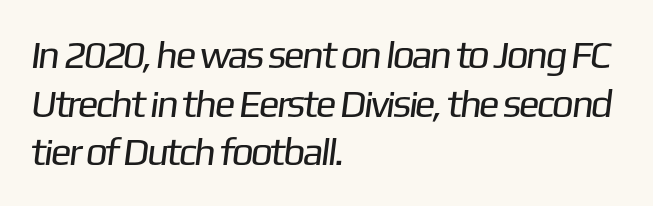
Q: Is the text bold? A: No.
Q: Is the typeface a serif or a sans-serif typeface? A: Sans-serif.
Q: Is the text underlined? A: No.
Q: How is the paragraph aligned? A: Left-aligned.
Q: Is the spacing between letters normal or unusually wide? A: Normal.
Q: Is the spacing between lines tight, normal or loose? A: Normal.
Q: Width (condensed, normal, or wide)? A: Normal.
Q: Stroke contrast? A: Low.
Q: x-height? A: Medium.
Q: Monospaced? A: No.
